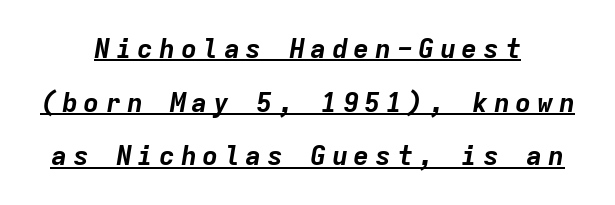
Q: Is the text bold? A: Yes.
Q: Is the text italic (slanted)? A: Yes, it leans right by about 9 degrees.
Q: Is the text underlined? A: Yes.
Q: How is the paragraph aligned? A: Centered.
Q: Is the spacing between letters normal or unusually wide? A: Unusually wide.
Q: Is the spacing between lines tight, normal or loose? A: Loose.
